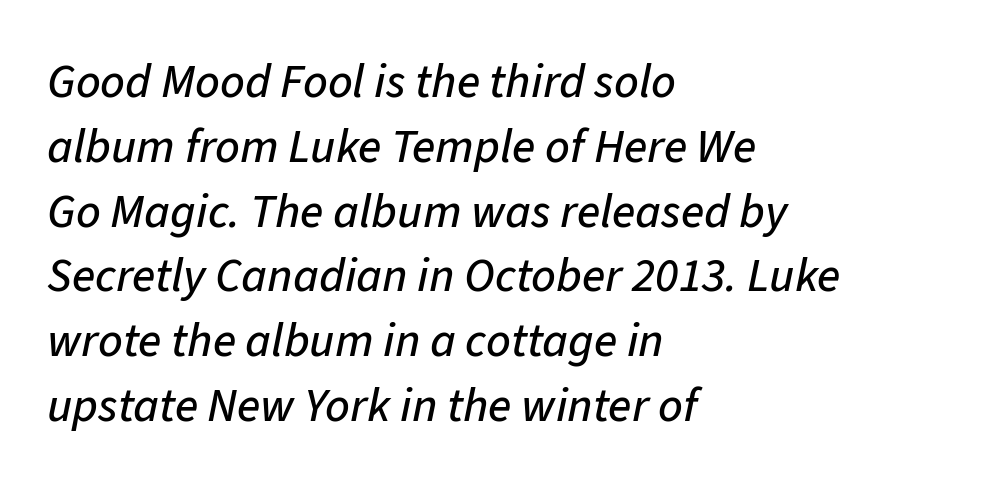
The image shows 48 px text type, italic (leaning right); set left-aligned, normal line spacing (1.35x), normal letter spacing, not underlined; low stroke contrast and a medium x-height.
